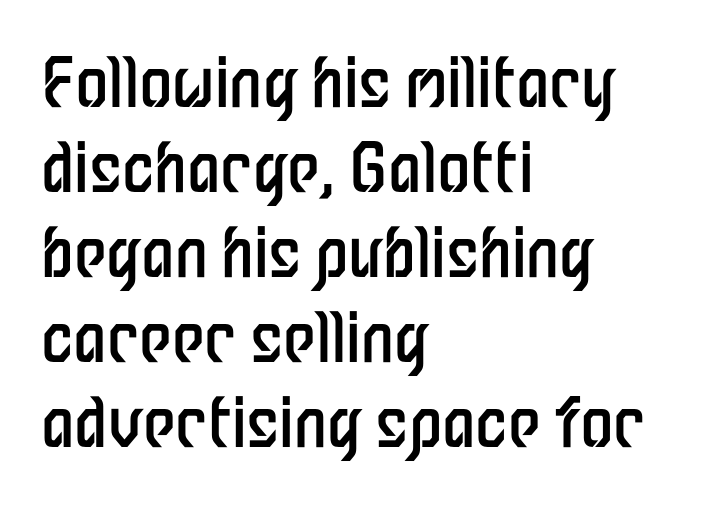
Spacing verdict: proportional, widths tailored to each character. This reads as an unemphasized weight, regular at the heaviest. The compositor pushed each line to the left boundary. If you drew a line through each stem, it would be perfectly vertical.
